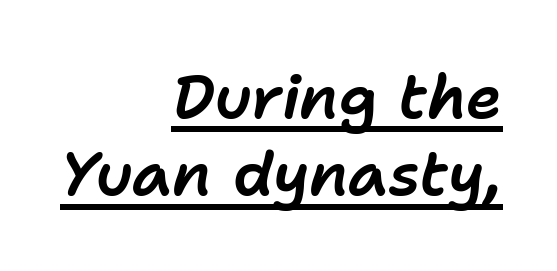
Compared with undecorated copy, this sample adds a rule below the words. Baseline-to-baseline distance is the conventional proportion of letter height. Is the type slanted? Yes — the strokes lean at a clear angle. The horizontal fit of the characters is conventional and even. Here the designer chose a conventional face with non-uniform glyph widths.
